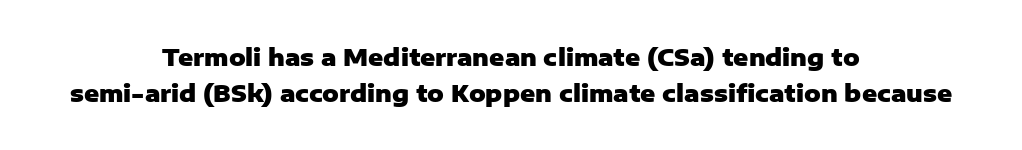
{"italic": "no", "bold": "yes", "underline": "no", "align": "center", "line_spacing": "normal", "line_spacing_ratio": 1.55, "letter_spacing": "normal", "letter_spacing_em": 0.0, "glyph_px": 23}
